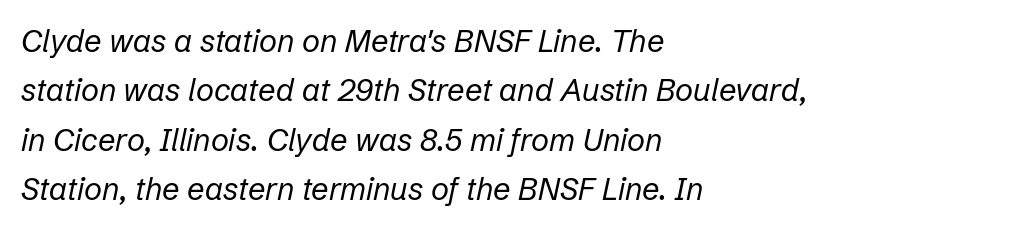
Q: Is the text bold? A: No.
Q: Is the text italic (slanted)? A: Yes, it leans right by about 12 degrees.
Q: Is the text underlined? A: No.
Q: How is the paragraph aligned? A: Left-aligned.
Q: Is the spacing between letters normal or unusually wide? A: Normal.
Q: Is the spacing between lines tight, normal or loose? A: Normal.
Q: Width (condensed, normal, or wide)? A: Normal.
Q: Stroke contrast? A: Low.
Q: x-height? A: Medium.
Q: Monospaced? A: No.
